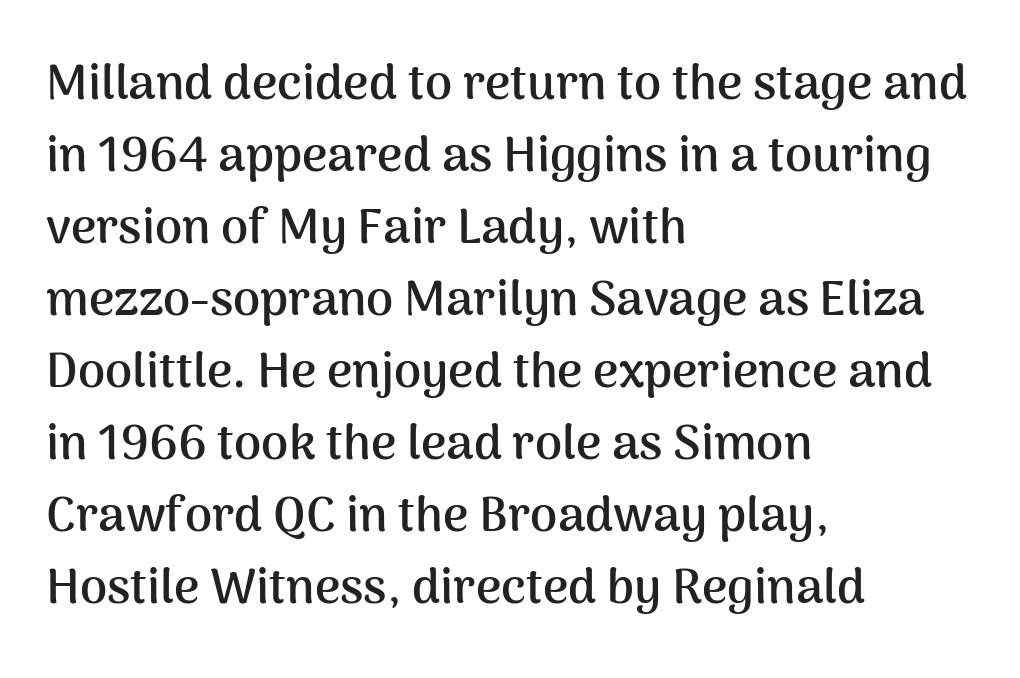
{"serif": "no", "italic": "no", "bold": "yes", "weight": "semibold", "width": "normal", "stroke_contrast": "medium", "x_height": "medium", "monospaced": "no", "underline": "no", "align": "left", "line_spacing": "normal", "line_spacing_ratio": 1.47, "letter_spacing": "normal", "letter_spacing_em": 0.0, "glyph_px": 49}
